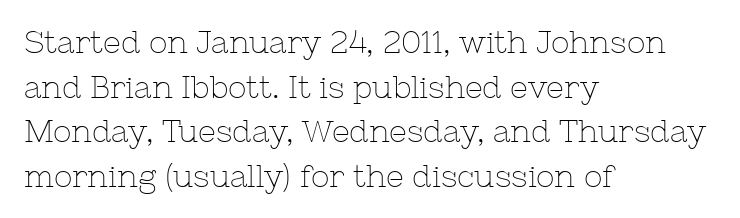
The image shows 31 px thin serif type, upright; set left-aligned, normal line spacing (1.44x), normal letter spacing, not underlined; low stroke contrast and a medium x-height.
